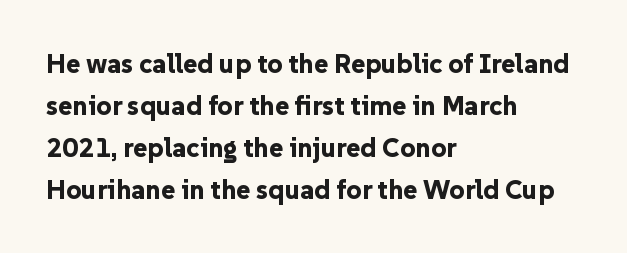
{"italic": "no", "bold": "yes", "underline": "no", "align": "left", "line_spacing": "normal", "line_spacing_ratio": 1.55, "letter_spacing": "normal", "letter_spacing_em": 0.0, "glyph_px": 27}
